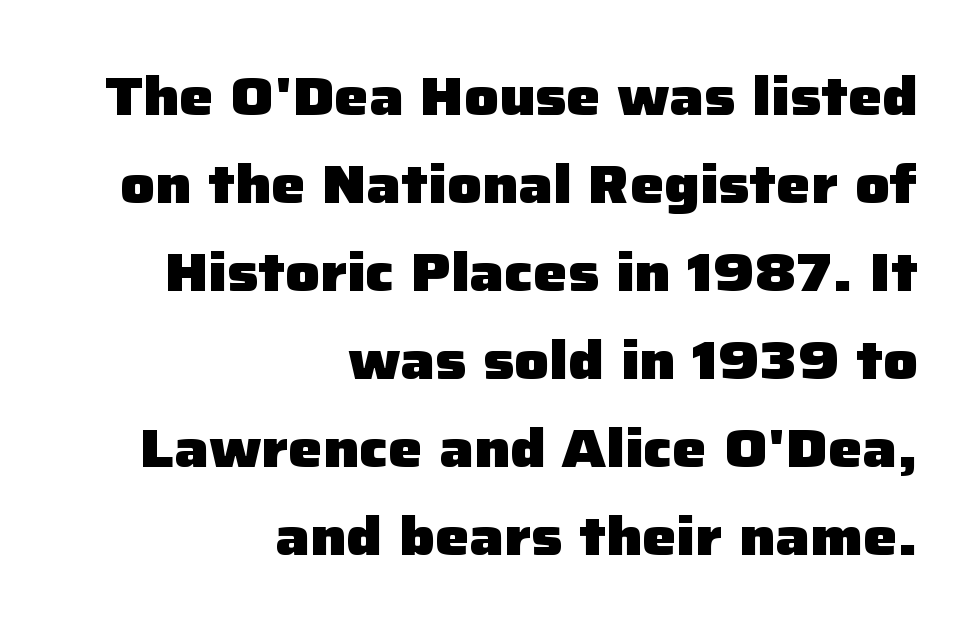
The image shows 54 px heavy sans-serif type, upright; set right-aligned, normal line spacing (1.63x), normal letter spacing, not underlined; low stroke contrast and a medium x-height.
